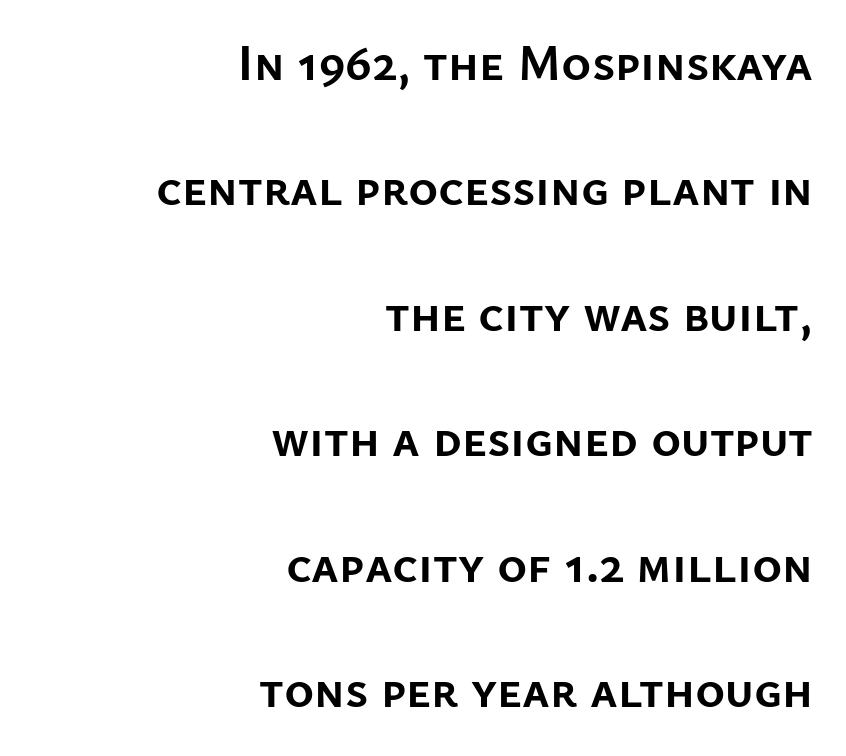
The image shows 51 px semibold sans-serif type, upright; set right-aligned, loose line spacing (2.46x), normal letter spacing, not underlined; low stroke contrast and a medium x-height.
